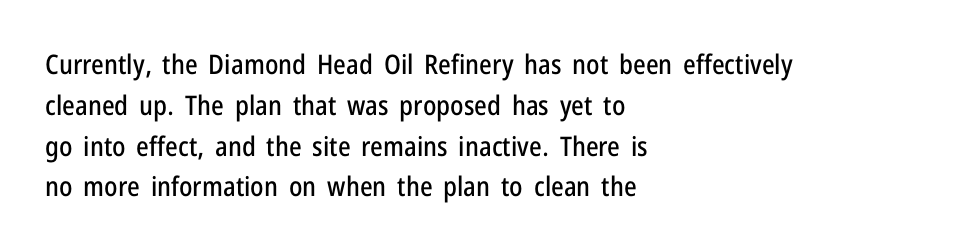
The typography opts for an upright posture over an oblique one. Descenders hang freely into open space. The rag falls on the right side of this text block. No extra tracking has been applied to these lines. Does the leading feel generous? No, just average.
